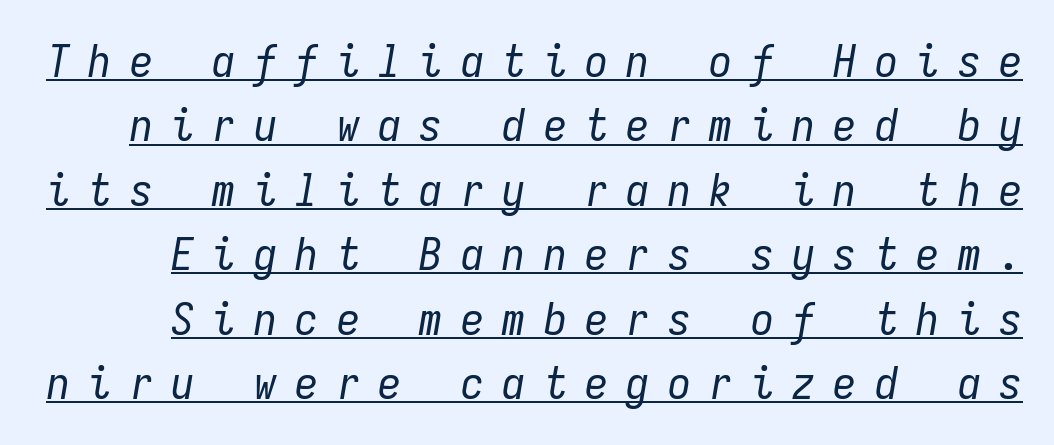
Note the uniform advance width — an 'i' takes as much space as an 'm'. It's the slanting kind of type. Look at the tracking — it's clearly loosened, letters drifting apart. Stems and bowls with no extra thickness — not bold.
